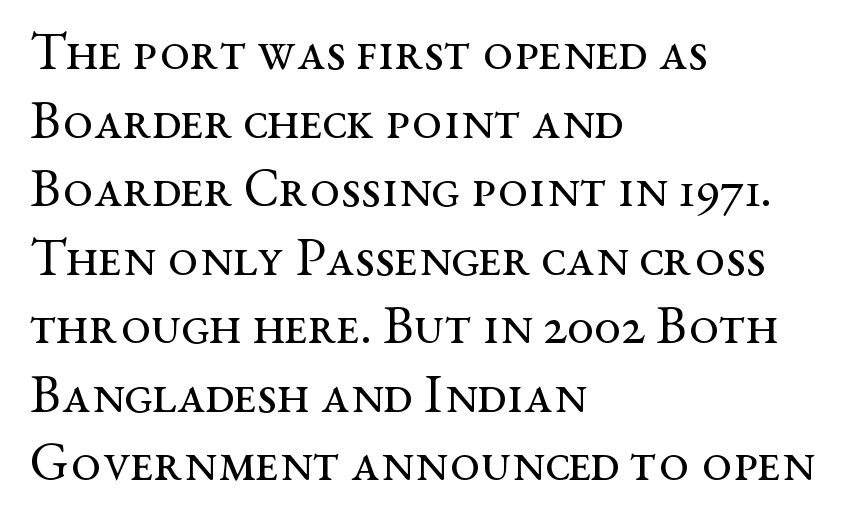
{"serif": "yes", "italic": "no", "bold": "no", "weight": "regular", "width": "wide", "stroke_contrast": "medium", "x_height": "medium", "monospaced": "no", "underline": "no", "align": "left", "line_spacing": "normal", "line_spacing_ratio": 1.27, "letter_spacing": "normal", "letter_spacing_em": 0.0, "glyph_px": 54}
